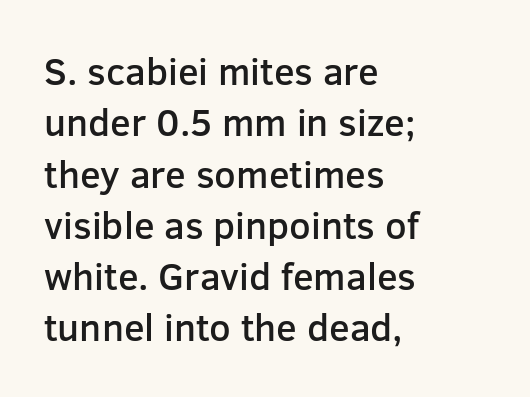
{"serif": "no", "italic": "no", "bold": "semi", "weight": "semibold", "width": "normal", "stroke_contrast": "low", "x_height": "medium", "monospaced": "no", "underline": "no", "align": "left", "line_spacing": "normal", "line_spacing_ratio": 1.35, "letter_spacing": "normal", "letter_spacing_em": 0.0, "glyph_px": 38}
